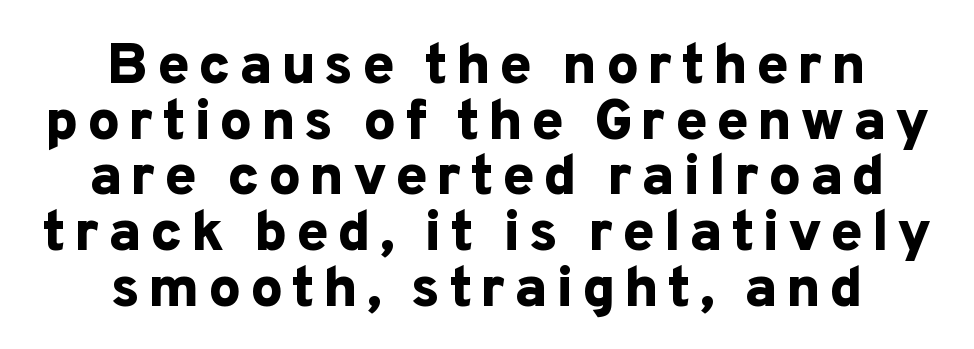
{"serif": "no", "italic": "no", "bold": "yes", "weight": "bold", "width": "normal", "stroke_contrast": "low", "x_height": "medium", "monospaced": "no", "underline": "no", "align": "center", "line_spacing": "tight", "line_spacing_ratio": 0.96, "glyph_px": 58}
